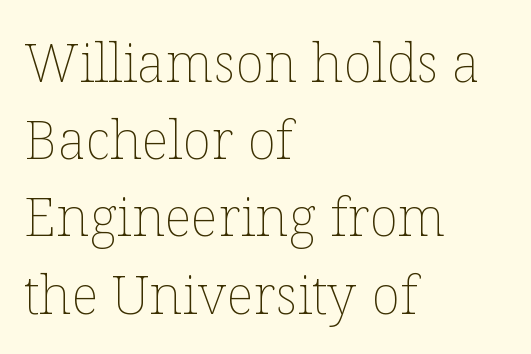
The image shows 54 px thin type, upright; set left-aligned, normal line spacing (1.43x), normal letter spacing, not underlined; low stroke contrast and a medium x-height.
